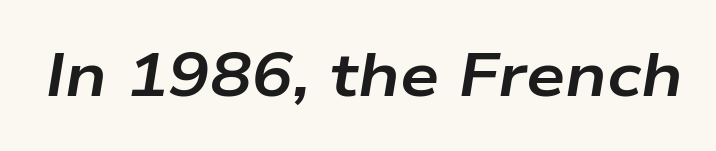
The image shows 62 px bold, wide type, italic (leaning right); set normal letter spacing, not underlined; low stroke contrast and a medium x-height.
